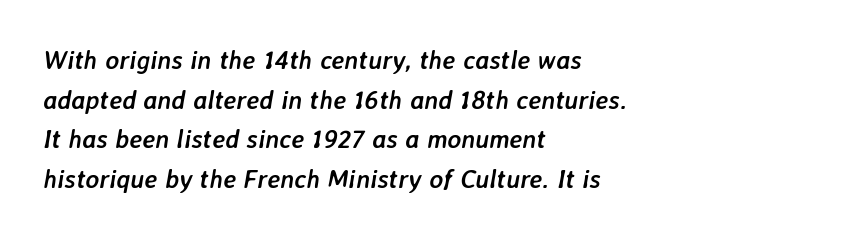
The image shows 26 px bold type, italic (leaning right); set left-aligned, normal line spacing (1.52x), normal letter spacing, not underlined.
